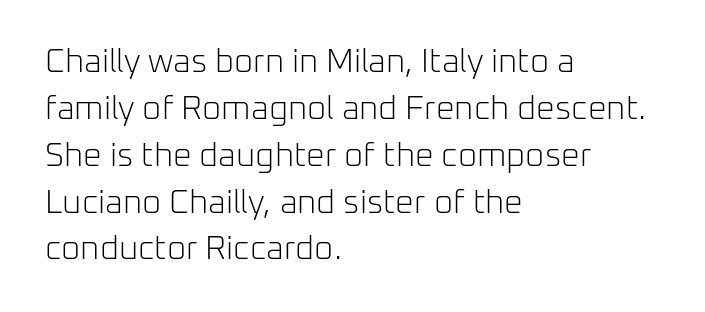
{"serif": "no", "italic": "no", "bold": "no", "weight": "light", "width": "normal", "stroke_contrast": "low", "x_height": "medium", "monospaced": "no", "underline": "no", "align": "left", "line_spacing": "normal", "line_spacing_ratio": 1.42, "letter_spacing": "normal", "letter_spacing_em": 0.0, "glyph_px": 33}
